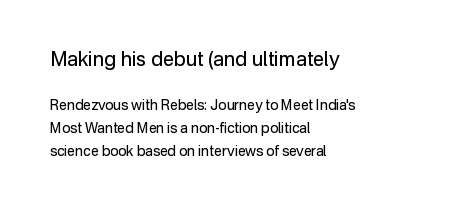
The rendering keeps characters at their native spacing. Do the letters lean? They stand straight. On a weight scale, this lands at 450 or below. Any mark beneath the type? The region is blank. Which chunk is bigger? The first one — the top block dwarfs the bottom. Leading: standard.
